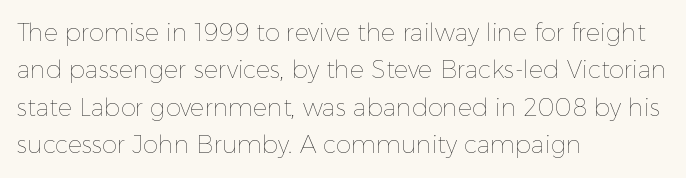
Q: Is the text bold? A: No.
Q: Is the text italic (slanted)? A: No, it is upright.
Q: Is the text underlined? A: No.
Q: How is the paragraph aligned? A: Left-aligned.
Q: Is the spacing between letters normal or unusually wide? A: Normal.
Q: Is the spacing between lines tight, normal or loose? A: Normal.
